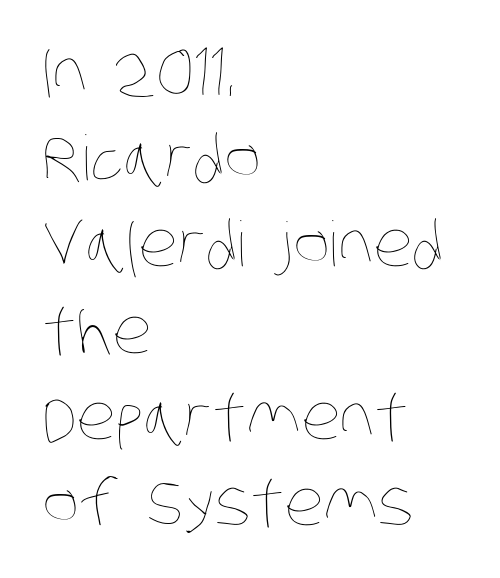
The image shows 62 px thin, condensed type; set left-aligned, normal line spacing (1.39x), normal letter spacing, not underlined; low stroke contrast and a large x-height.
